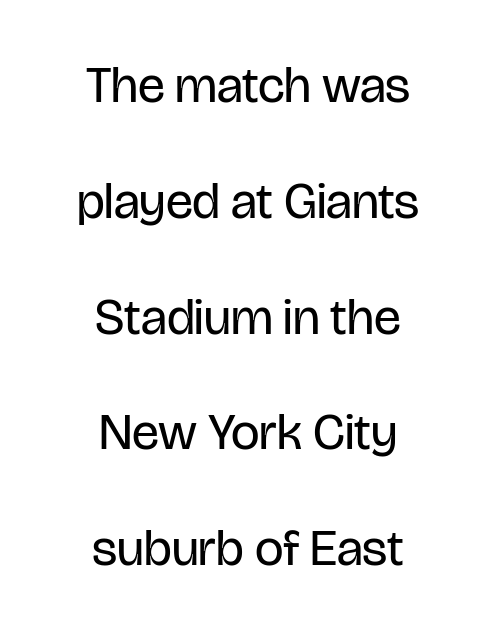
{"serif": "no", "italic": "no", "bold": "no", "weight": "regular", "width": "condensed", "stroke_contrast": "low", "x_height": "large", "monospaced": "no", "underline": "no", "align": "center", "line_spacing": "loose", "line_spacing_ratio": 2.27, "letter_spacing": "normal", "letter_spacing_em": 0.0, "glyph_px": 51}
